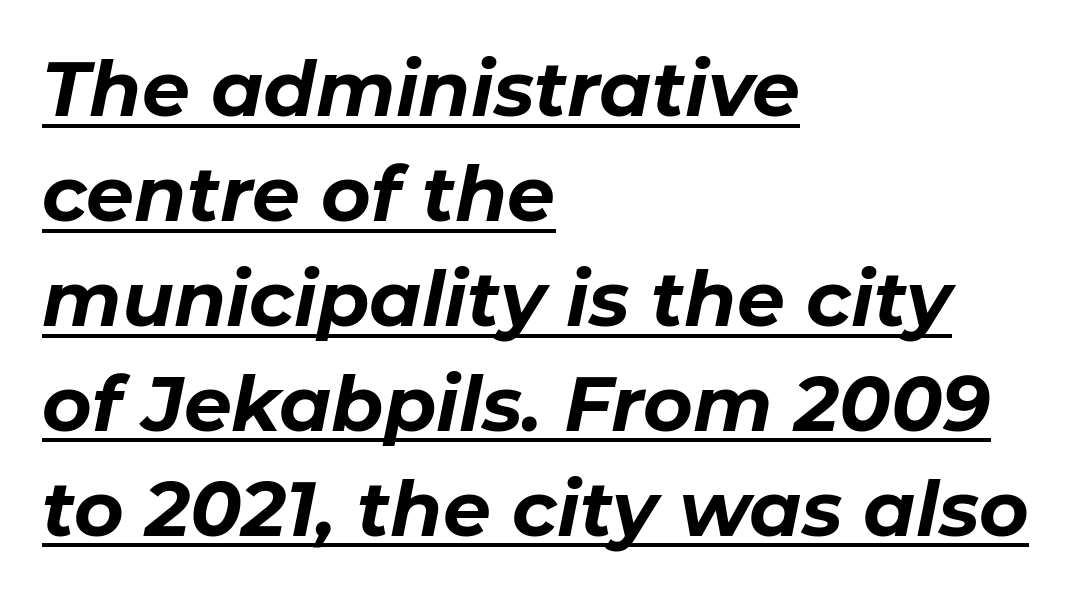
You could call the tracking neutral — neither tight nor loose. All the whitespace from short lines collects on the right. These lines are rendered in a variable-pitch font. In terms of leading, this rendering sits right in the middle.
